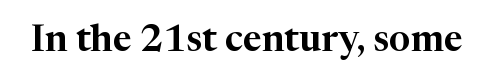
Q: Is the text italic (slanted)? A: No, it is upright.
Q: Is the typeface a serif or a sans-serif typeface? A: Serif.
Q: Is the text underlined? A: No.
Q: Is the spacing between letters normal or unusually wide? A: Normal.
Q: Width (condensed, normal, or wide)? A: Normal.
Q: Stroke contrast? A: High.
Q: x-height? A: Medium.
Q: Monospaced? A: No.
